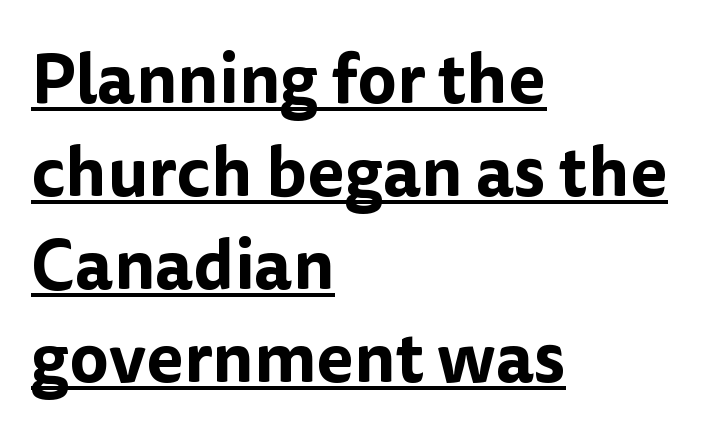
The image shows 69 px sans-serif type, upright; set left-aligned, normal line spacing (1.35x), normal letter spacing, underlined; low stroke contrast and a medium x-height.
